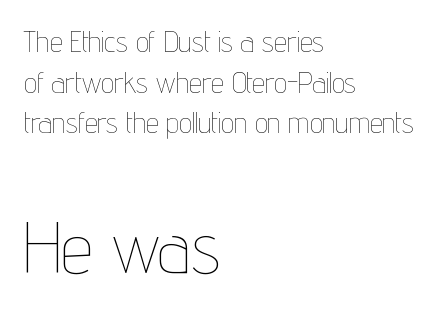
The image shows 72 px thin, condensed type, upright; set left-aligned, normal line spacing (1.4x), normal letter spacing, not underlined; the second (bottom) block is 2.48x larger; low stroke contrast and a medium x-height.
